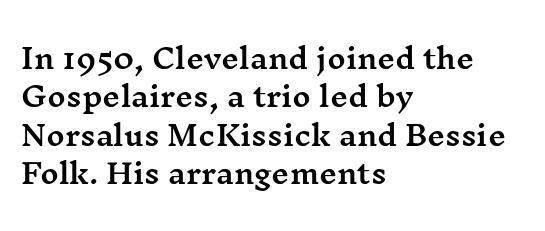
Nobody drew a line under any word here. Each letter's strokes conclude with small projecting serifs. Is there any slant? The stems are plumb. Horizontal alignment here is leftward, the default for most running prose. Interline gaps are of average width in this sample.
